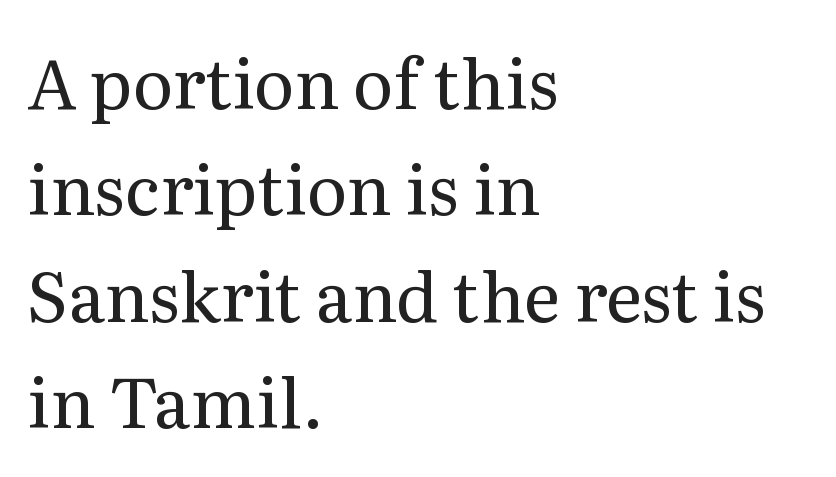
The image shows 69 px regular-weight serif type, upright; set left-aligned, normal line spacing (1.54x), normal letter spacing, not underlined; medium stroke contrast and a medium x-height.
